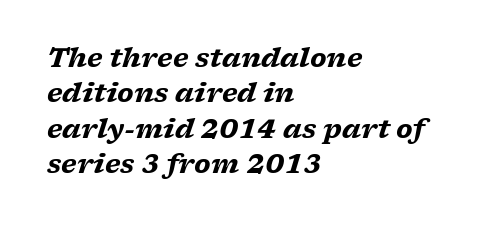
The letters are bold, with thick, heavy strokes. The space beneath each line is pristine and unruled. Visually the block forms a straight wall on the left and a jagged coastline on the right. The designer left line spacing at the default. Tracking value appears to be zero — textbook default spacing.
